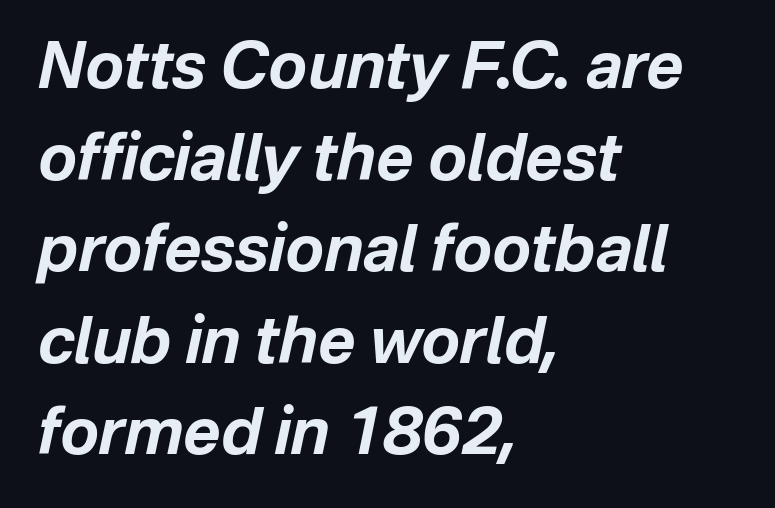
{"italic": "yes", "lean": "right", "slant_degrees": 12, "bold": "yes", "weight": "bold", "width": "normal", "stroke_contrast": "low", "x_height": "medium", "monospaced": "no", "underline": "no", "align": "left", "line_spacing": "normal", "line_spacing_ratio": 1.43, "letter_spacing": "normal", "letter_spacing_em": 0.0, "glyph_px": 64}
